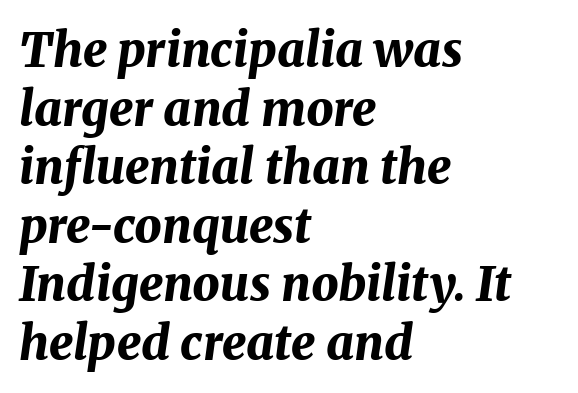
Does the copy run flush right? No — it runs flush left. Rule under the text: the space is simply empty. In terms of letterspacing, this is plain default setting. Looks like regular typesetting: each glyph gets only the width it needs.
